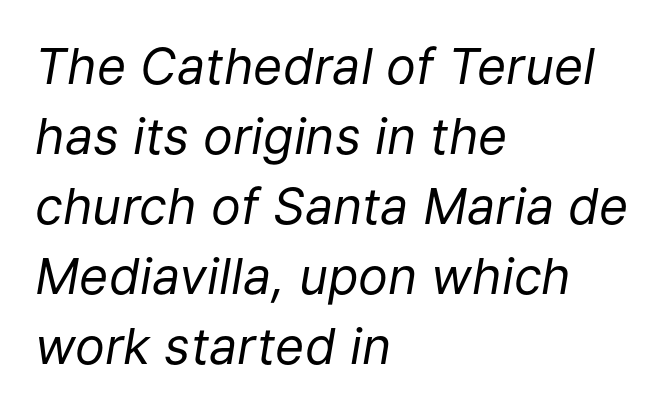
Q: Is the text bold? A: No.
Q: Is the text italic (slanted)? A: Yes, it leans right by about 9 degrees.
Q: Is the text underlined? A: No.
Q: How is the paragraph aligned? A: Left-aligned.
Q: Is the spacing between letters normal or unusually wide? A: Normal.
Q: Is the spacing between lines tight, normal or loose? A: Normal.
Q: Width (condensed, normal, or wide)? A: Normal.
Q: Stroke contrast? A: Low.
Q: x-height? A: Medium.
Q: Monospaced? A: No.
